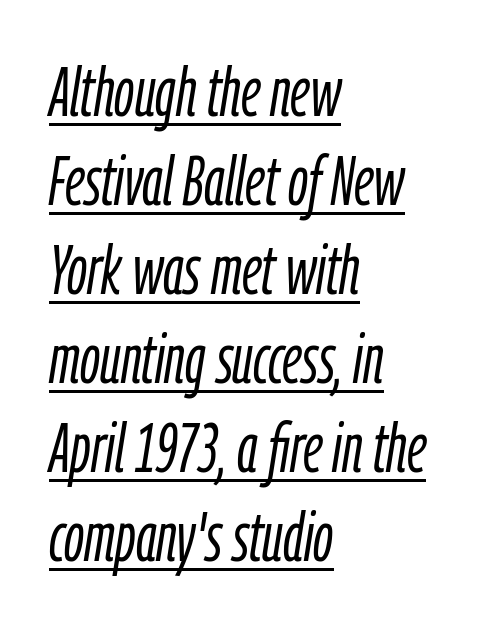
{"italic": "yes", "lean": "right", "slant_degrees": 9, "bold": "no", "weight": "light", "width": "condensed", "stroke_contrast": "low", "x_height": "medium", "monospaced": "no", "underline": "yes", "align": "left", "line_spacing": "normal", "line_spacing_ratio": 1.29, "letter_spacing": "normal", "letter_spacing_em": 0.0, "glyph_px": 69}
